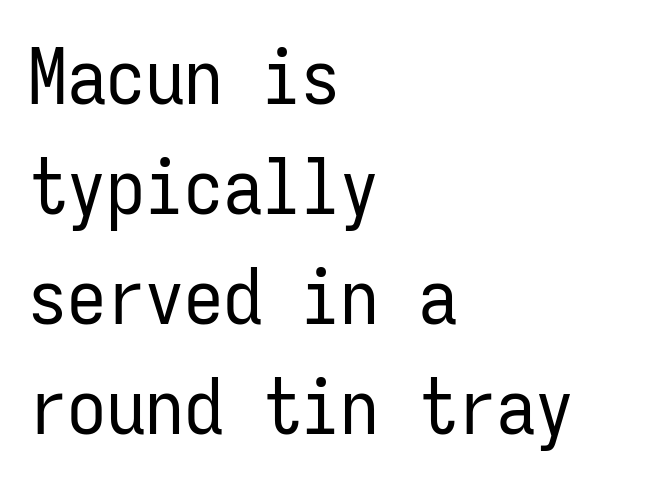
{"serif": "no", "italic": "no", "bold": "no", "weight": "regular", "width": "condensed", "stroke_contrast": "low", "x_height": "medium", "monospaced": "yes", "underline": "no", "align": "left", "line_spacing": "normal", "line_spacing_ratio": 1.41, "letter_spacing": "normal", "letter_spacing_em": 0.0, "glyph_px": 78}
